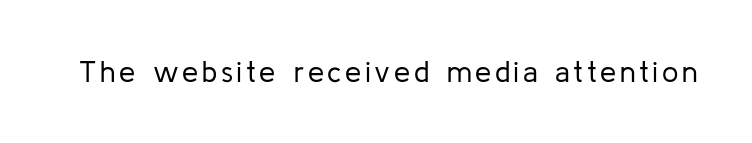
Descenders hang freely into open space. Note: no serifs on the glyphs. Think of a printed novel: that variable character pitch is what you see here. Weight class: somewhere from thin through regular.
